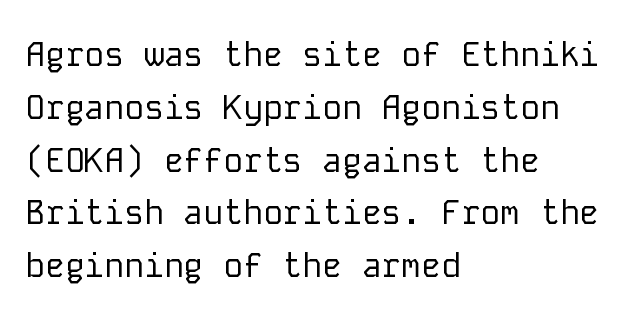
{"serif": "no", "italic": "no", "bold": "no", "weight": "regular", "width": "normal", "stroke_contrast": "low", "x_height": "medium", "monospaced": "yes", "underline": "no", "align": "left", "line_spacing": "normal", "line_spacing_ratio": 1.6, "letter_spacing": "normal", "letter_spacing_em": 0.0, "glyph_px": 33}
